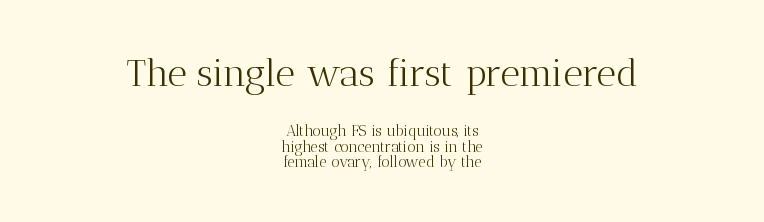
{"serif": "yes", "italic": "no", "bold": "no", "weight": "light", "width": "normal", "stroke_contrast": "medium", "x_height": "medium", "monospaced": "no", "underline": "no", "align": "center", "line_spacing": "tight", "line_spacing_ratio": 1.06, "letter_spacing": "normal", "letter_spacing_em": 0.0, "larger_block": "first", "size_ratio": 2.53, "glyph_px": 38}
